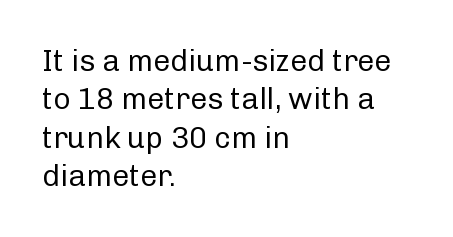
{"serif": "no", "italic": "no", "bold": "no", "weight": "regular", "width": "normal", "stroke_contrast": "low", "x_height": "medium", "monospaced": "no", "underline": "no", "align": "left", "line_spacing": "normal", "line_spacing_ratio": 1.28, "letter_spacing": "normal", "letter_spacing_em": 0.0, "glyph_px": 30}
